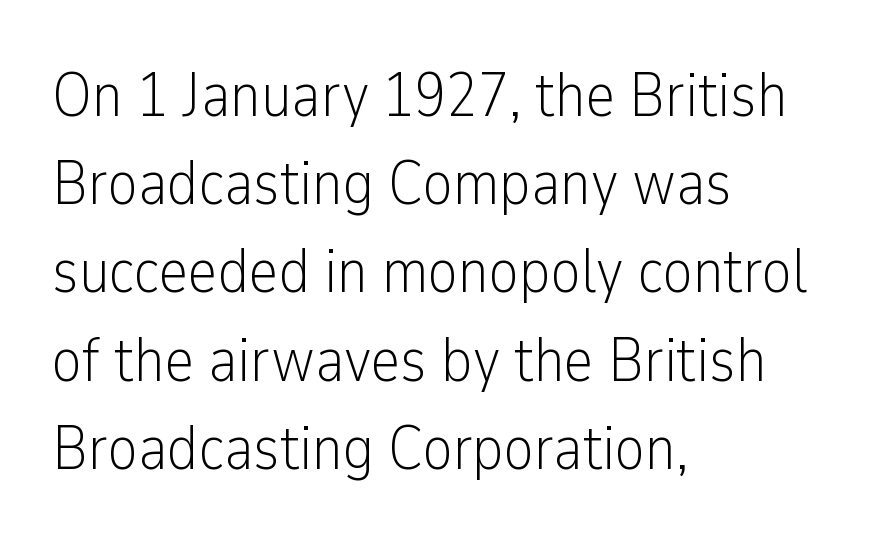
The baseline area is clear. The letters stand upright; this is a roman face. No extra tracking has been applied to these lines. Evenly set lines give the paragraph a standard silhouette.
